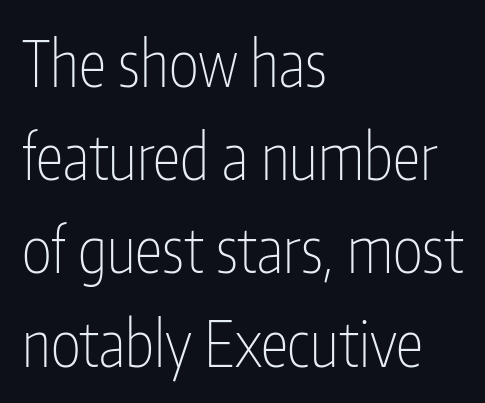
{"serif": "no", "italic": "no", "bold": "no", "weight": "thin", "width": "condensed", "stroke_contrast": "low", "x_height": "medium", "monospaced": "no", "underline": "no", "align": "left", "line_spacing": "normal", "line_spacing_ratio": 1.48, "letter_spacing": "normal", "letter_spacing_em": 0.0, "glyph_px": 63}
